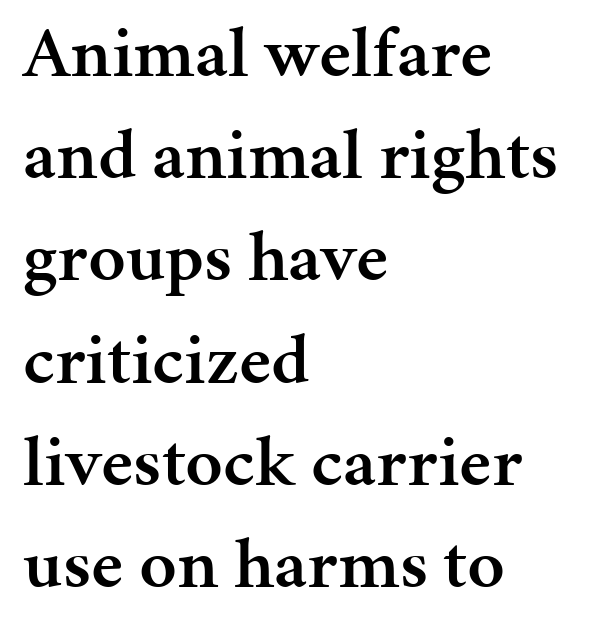
{"serif": "yes", "italic": "no", "bold": "semi", "weight": "semibold", "width": "normal", "stroke_contrast": "medium", "x_height": "medium", "monospaced": "no", "underline": "no", "align": "left", "line_spacing": "normal", "line_spacing_ratio": 1.4, "letter_spacing": "normal", "letter_spacing_em": 0.0, "glyph_px": 73}
